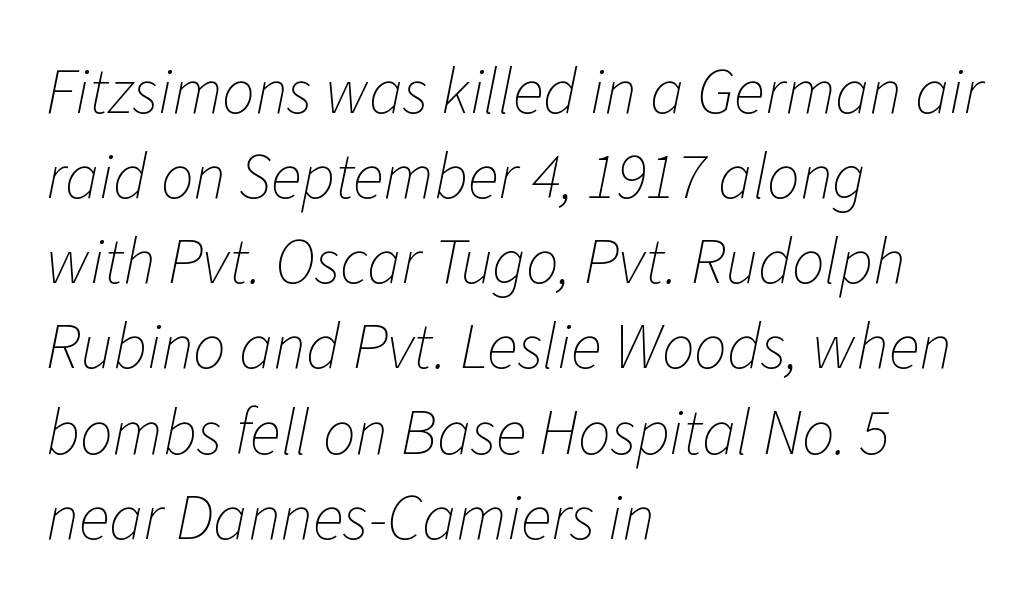
Q: Is the text bold? A: No.
Q: Is the text italic (slanted)? A: Yes, it leans right by about 11 degrees.
Q: Is the text underlined? A: No.
Q: How is the paragraph aligned? A: Left-aligned.
Q: Is the spacing between letters normal or unusually wide? A: Normal.
Q: Is the spacing between lines tight, normal or loose? A: Normal.
Q: Width (condensed, normal, or wide)? A: Normal.
Q: Stroke contrast? A: Low.
Q: x-height? A: Medium.
Q: Monospaced? A: No.
